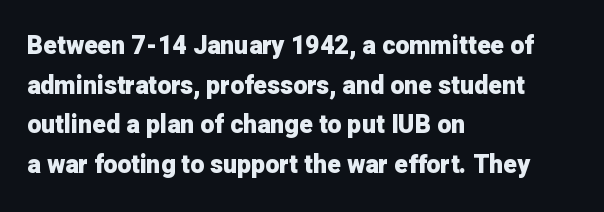
Q: Is the text bold? A: Yes.
Q: Is the text italic (slanted)? A: No, it is upright.
Q: Is the text underlined? A: No.
Q: How is the paragraph aligned? A: Left-aligned.
Q: Is the spacing between letters normal or unusually wide? A: Normal.
Q: Is the spacing between lines tight, normal or loose? A: Normal.
